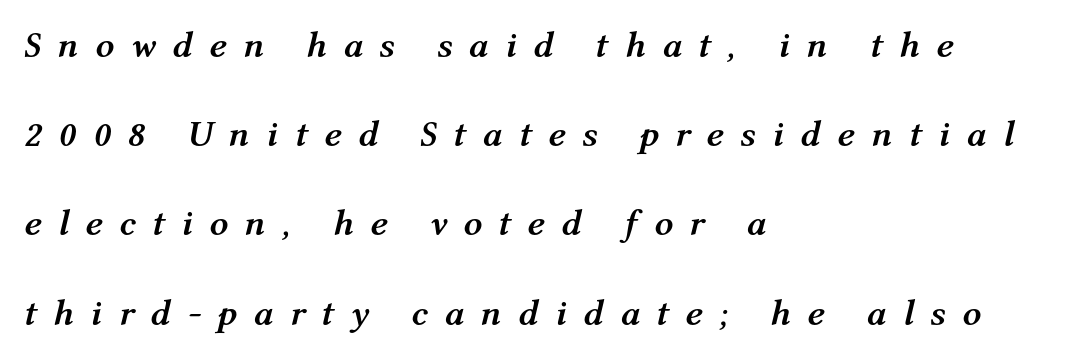
Someone cranked the tracking dial way up on this one. Casual observation: everything's shoved over to the left. Descender tails drop into unmarked territory. Typesetter's note: full bold, strokes at maximum text heaviness. Italic? Definitely — the glyphs are oblique.
